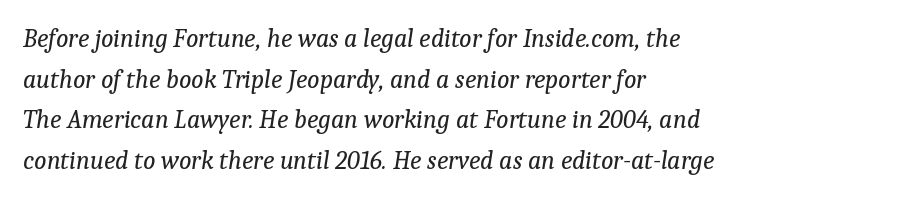
The image shows 26 px text type, italic (leaning right); set left-aligned, normal line spacing (1.56x), normal letter spacing, not underlined.
